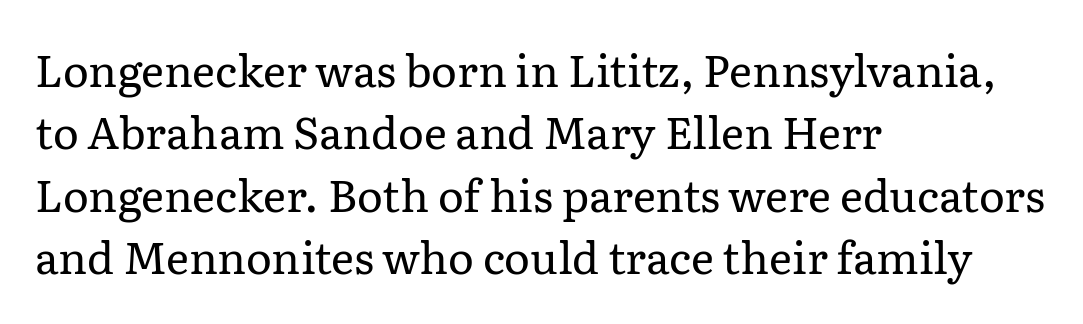
{"serif": "yes", "italic": "no", "bold": "no", "weight": "regular", "width": "normal", "stroke_contrast": "low", "x_height": "medium", "monospaced": "no", "underline": "no", "align": "left", "line_spacing": "normal", "line_spacing_ratio": 1.42, "letter_spacing": "normal", "letter_spacing_em": 0.0, "glyph_px": 44}
